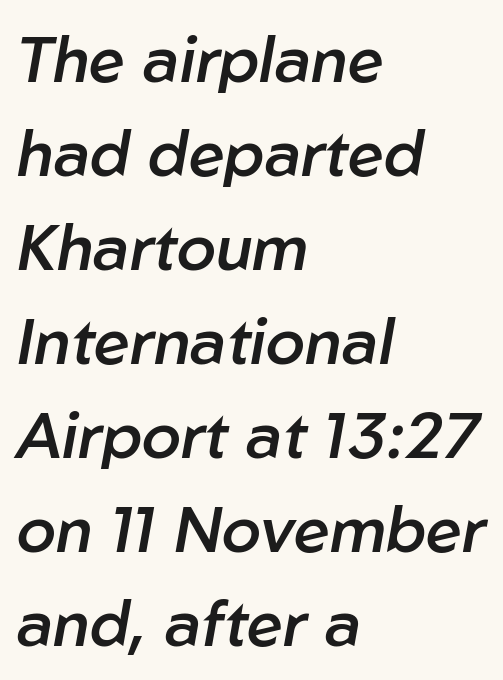
Stroke thickness is moderately raised; the sample reads as semibold. Normally led — the rows are evenly, conventionally spaced. Is the block centered? No — it sits flush against the left margin. The rendering uses natural spacing where letterforms have individual widths. A bare baseline throughout the passage.
